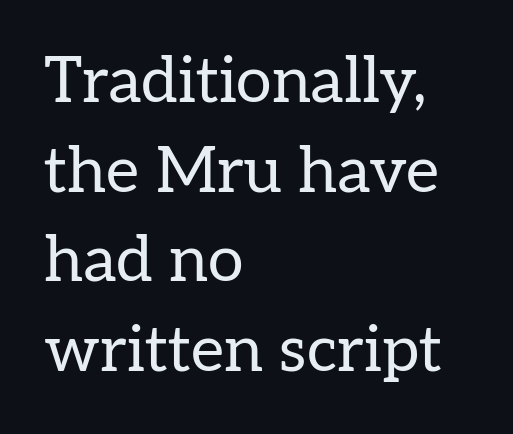
Q: Is the text bold? A: No.
Q: Is the text italic (slanted)? A: No, it is upright.
Q: Is the typeface a serif or a sans-serif typeface? A: Serif.
Q: Is the text underlined? A: No.
Q: How is the paragraph aligned? A: Left-aligned.
Q: Is the spacing between letters normal or unusually wide? A: Normal.
Q: Is the spacing between lines tight, normal or loose? A: Normal.
Q: Width (condensed, normal, or wide)? A: Normal.
Q: Stroke contrast? A: Low.
Q: x-height? A: Medium.
Q: Monospaced? A: No.
